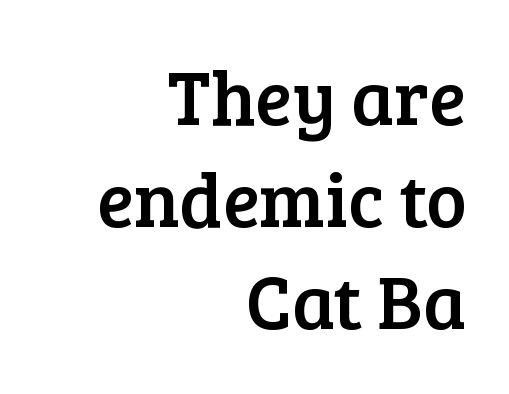
{"serif": "yes", "italic": "no", "width": "normal", "stroke_contrast": "low", "x_height": "medium", "monospaced": "no", "underline": "no", "align": "right", "line_spacing": "normal", "line_spacing_ratio": 1.34, "letter_spacing": "normal", "letter_spacing_em": 0.0, "glyph_px": 76}
